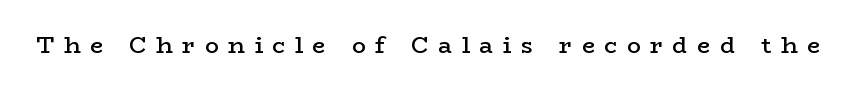
The image shows 23 px text type, upright; set unusually wide letter spacing (+0.42 em), not underlined.
